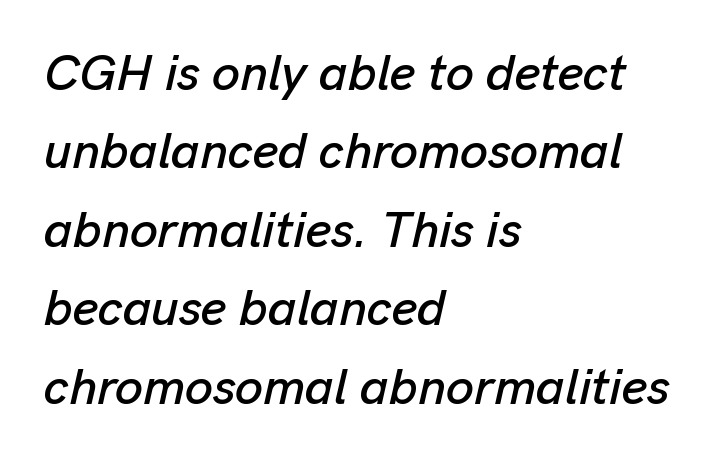
These lines were composed using italics. Nobody drew a line under any word here. The horizontal fit of the characters is conventional and even. The designer left line spacing at the default. Each letter keeps its own natural width here, so spacing adapts to shape. Does the copy run flush right? No — it runs flush left.
